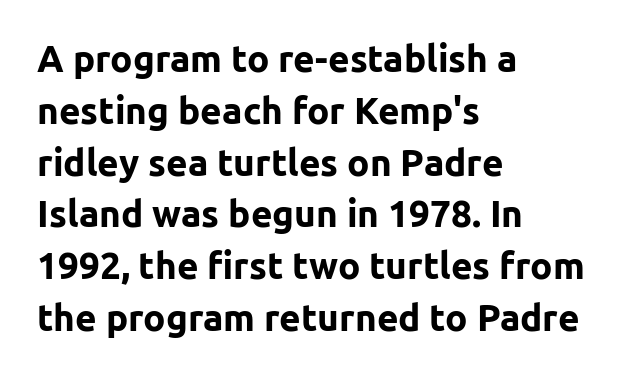
The image shows 37 px bold sans-serif type, upright; set left-aligned, normal line spacing (1.4x), normal letter spacing, not underlined; low stroke contrast and a medium x-height.
